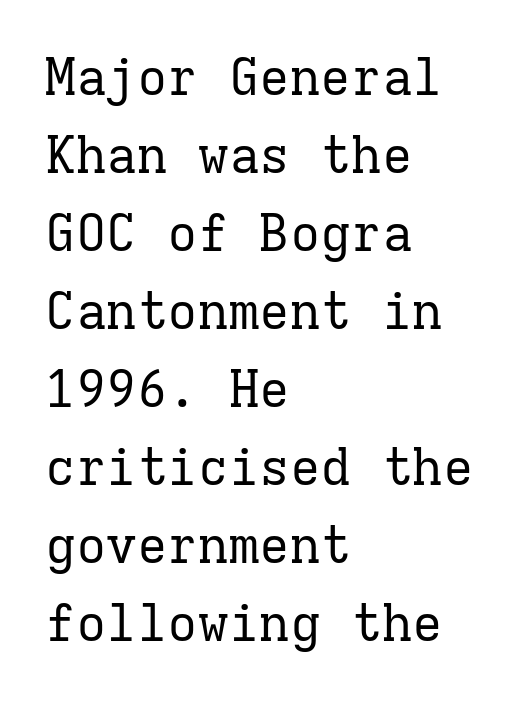
Stroke terminals: seriffed. The line texture is even and compact thanks to regular tracking. The cut favours lightness, reaching ordinary text weight at its darkest. Do the characters align in a grid? Yes, the font is monospaced. Does the leading feel generous? No, just average.
